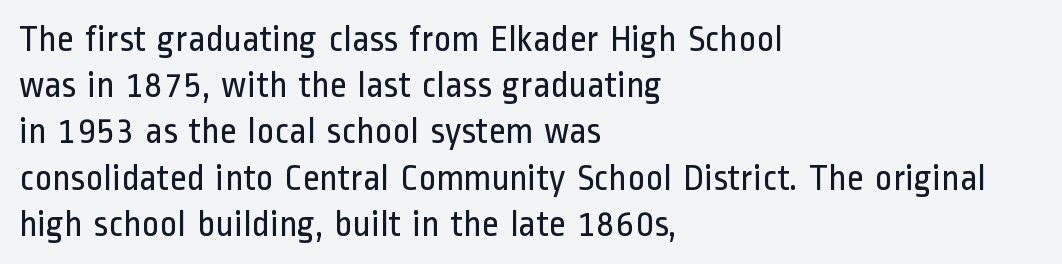
The image shows 37 px regular-weight, condensed sans-serif type, upright; set left-aligned, normal line spacing (1.25x), normal letter spacing, not underlined; low stroke contrast and a medium x-height.
